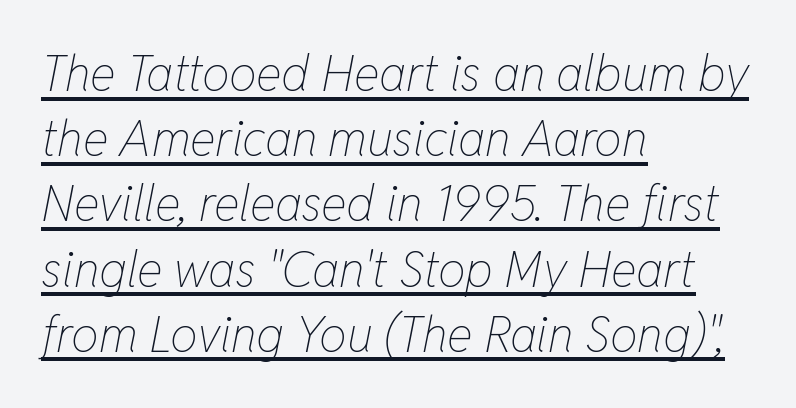
The image shows 49 px thin, condensed type, italic (leaning right); set left-aligned, normal line spacing (1.33x), normal letter spacing, underlined; low stroke contrast and a medium x-height.
